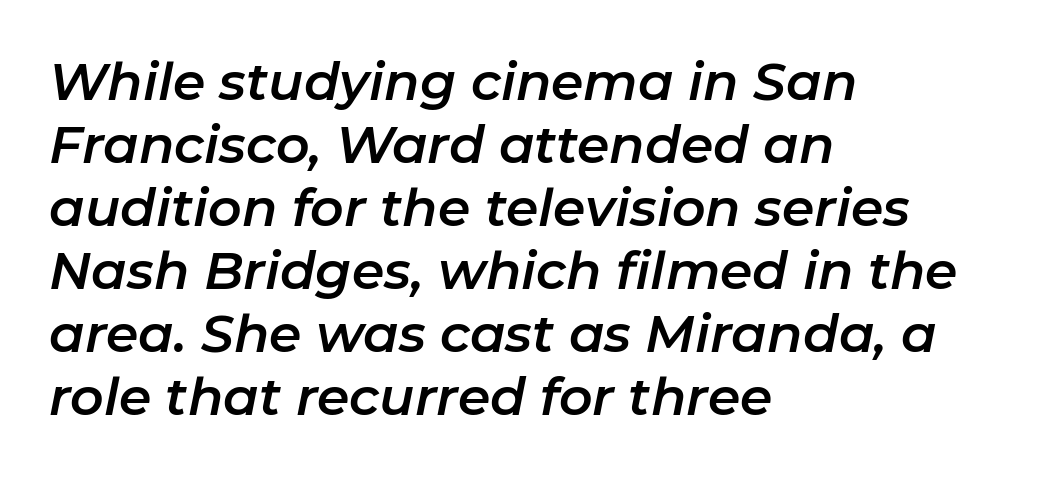
Q: Is the text italic (slanted)? A: Yes, it leans right by about 11 degrees.
Q: Is the text underlined? A: No.
Q: How is the paragraph aligned? A: Left-aligned.
Q: Is the spacing between letters normal or unusually wide? A: Normal.
Q: Width (condensed, normal, or wide)? A: Normal.
Q: Stroke contrast? A: Low.
Q: x-height? A: Medium.
Q: Monospaced? A: No.
